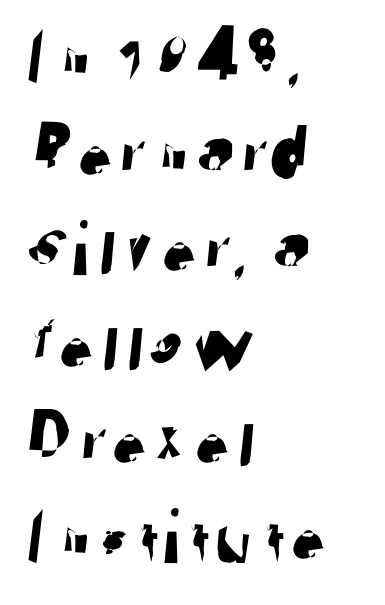
{"serif": "no", "width": "normal", "stroke_contrast": "low", "x_height": "medium", "monospaced": "no", "underline": "no", "align": "left", "line_spacing_ratio": 1.23, "letter_spacing": "normal", "letter_spacing_em": 0.0, "glyph_px": 78}
